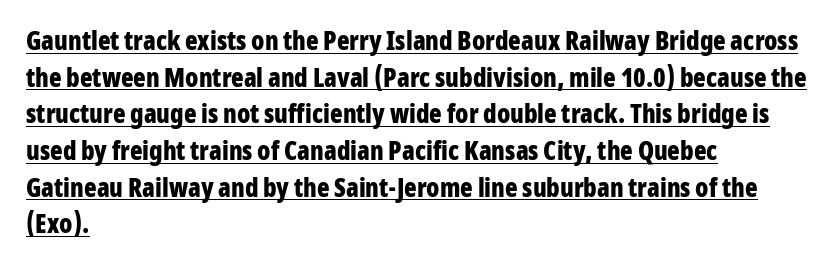
Vertical spacing — default. The type sits square on the baseline with zero lean. Compared with undecorated copy, this sample adds a rule below the words. This rendering leaves character spacing at its baseline value. Line beginnings align vertically; line endings do not. Notice how thick the strokes are: this is what a full bold looks like.
